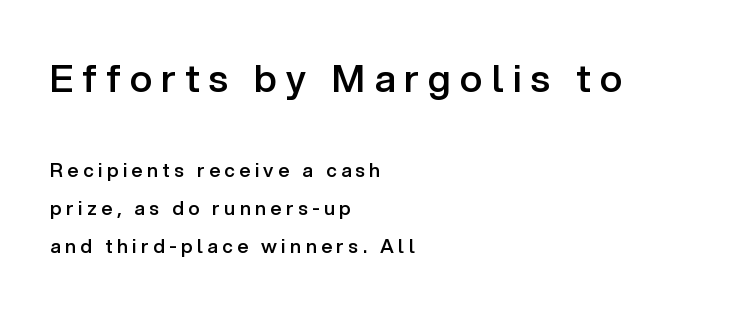
Q: Is the text bold? A: Semi-bold.
Q: Is the text italic (slanted)? A: No, it is upright.
Q: Is the typeface a serif or a sans-serif typeface? A: Sans-serif.
Q: Is the text underlined? A: No.
Q: How is the paragraph aligned? A: Left-aligned.
Q: Is the spacing between letters normal or unusually wide? A: Unusually wide.
Q: Is the spacing between lines tight, normal or loose? A: Loose.
Q: Which block of text is set in a larger size, the first (top) or the second (bottom)? A: The first (top) one.
Q: Width (condensed, normal, or wide)? A: Normal.
Q: Stroke contrast? A: Low.
Q: x-height? A: Medium.
Q: Monospaced? A: No.
